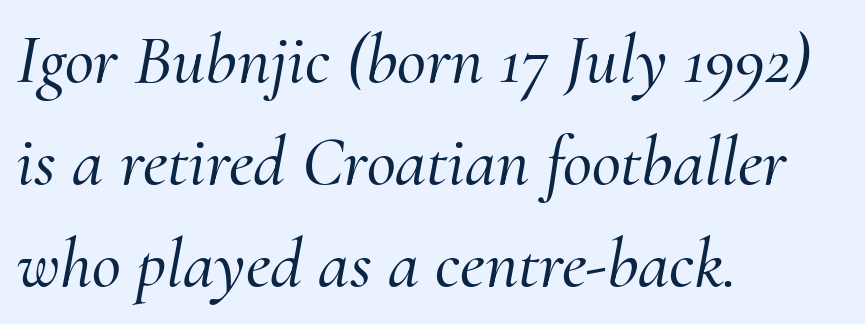
The image shows 71 px serif type, italic (leaning right); set left-aligned, normal line spacing (1.44x), normal letter spacing, not underlined; medium stroke contrast and a small x-height.
